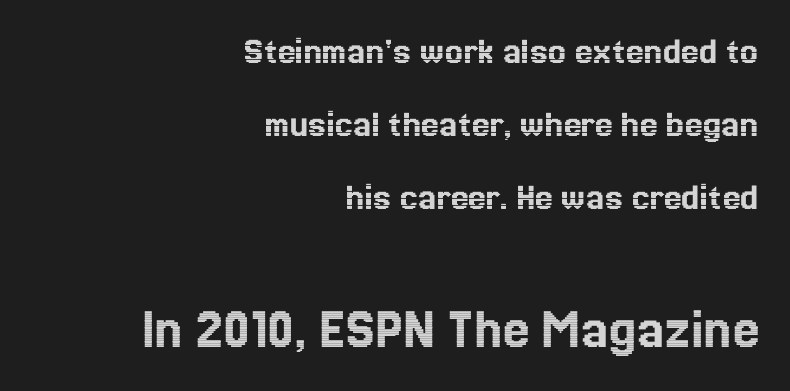
Unmarked baselines from the first word to the last. Character size in the trailing block exceeds that of the leading block. The face used here is proportionally spaced, like ordinary book or web type. The face used here is rendered with its standard letterfit.
